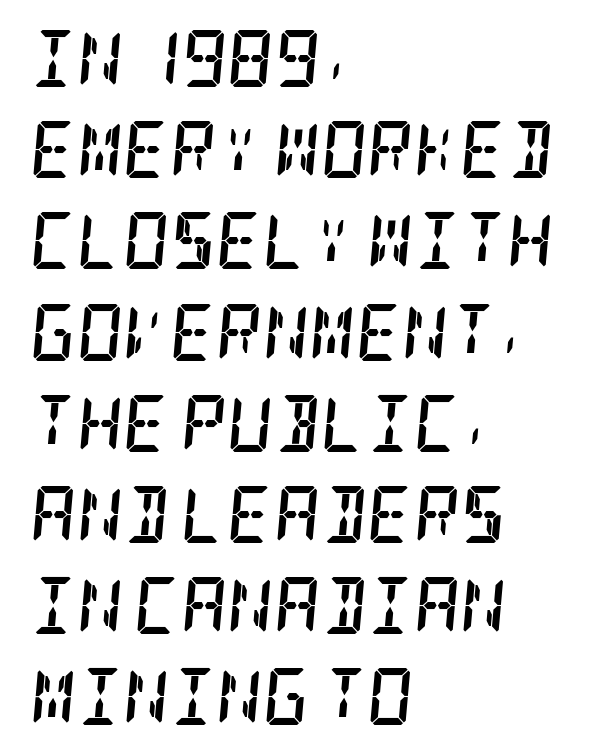
The image shows 57 px semibold, condensed serif type, italic (leaning right); set left-aligned, normal line spacing (1.6x), normal letter spacing, not underlined; low stroke contrast and a large x-height.
